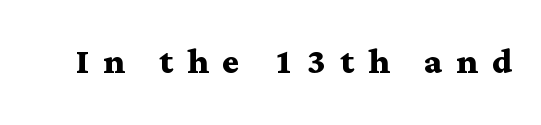
Q: Is the text bold? A: Yes.
Q: Is the text italic (slanted)? A: No, it is upright.
Q: Is the typeface a serif or a sans-serif typeface? A: Serif.
Q: Is the text underlined? A: No.
Q: Is the spacing between letters normal or unusually wide? A: Unusually wide.
Q: Width (condensed, normal, or wide)? A: Wide.
Q: Stroke contrast? A: Medium.
Q: x-height? A: Medium.
Q: Monospaced? A: No.
